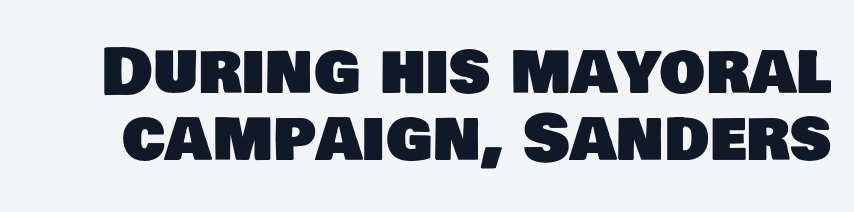
The image shows 64 px sans-serif type; set tight line spacing (1.04x), normal letter spacing, not underlined; low stroke contrast and a large x-height.
